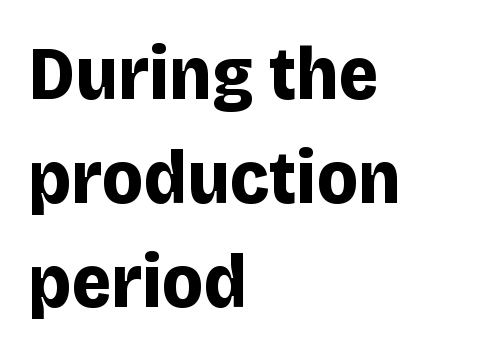
{"serif": "no", "italic": "no", "bold": "yes", "weight": "bold", "width": "normal", "stroke_contrast": "low", "x_height": "large", "monospaced": "no", "underline": "no", "align": "left", "line_spacing": "normal", "line_spacing_ratio": 1.37, "letter_spacing": "normal", "letter_spacing_em": 0.0, "glyph_px": 76}
